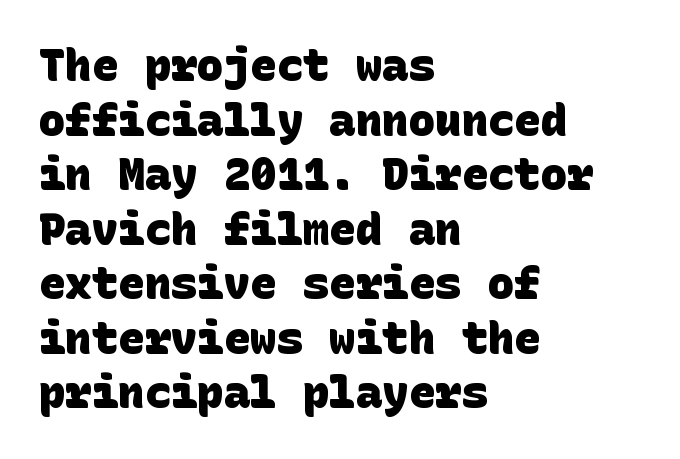
The image shows 44 px heavy sans-serif type; set left-aligned, line spacing 1.24x, normal letter spacing, not underlined; low stroke contrast and a large x-height.
